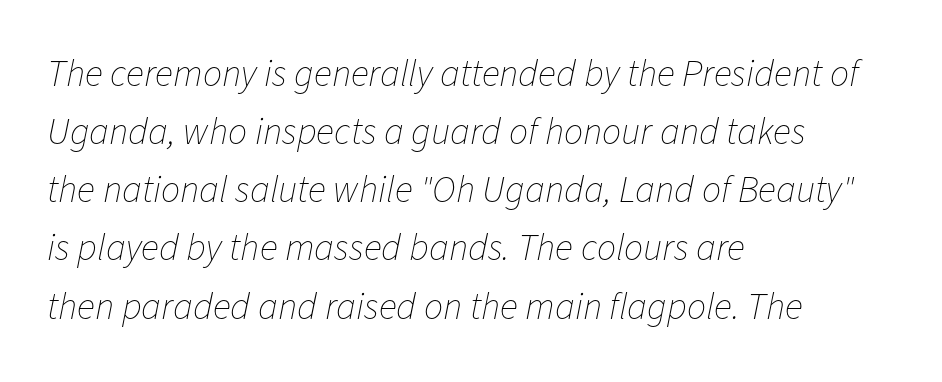
Q: Is the text bold? A: No.
Q: Is the text italic (slanted)? A: Yes, it leans right by about 11 degrees.
Q: Is the text underlined? A: No.
Q: How is the paragraph aligned? A: Left-aligned.
Q: Is the spacing between letters normal or unusually wide? A: Normal.
Q: Is the spacing between lines tight, normal or loose? A: Normal.
Q: Width (condensed, normal, or wide)? A: Normal.
Q: Stroke contrast? A: Low.
Q: x-height? A: Medium.
Q: Monospaced? A: No.
